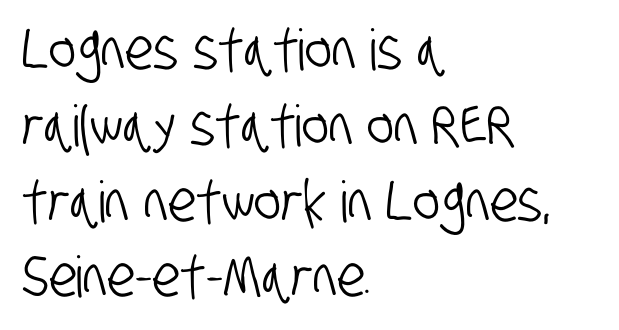
The image shows 57 px condensed sans-serif type; set left-aligned, normal line spacing (1.33x), normal letter spacing, not underlined; low stroke contrast and a large x-height.
